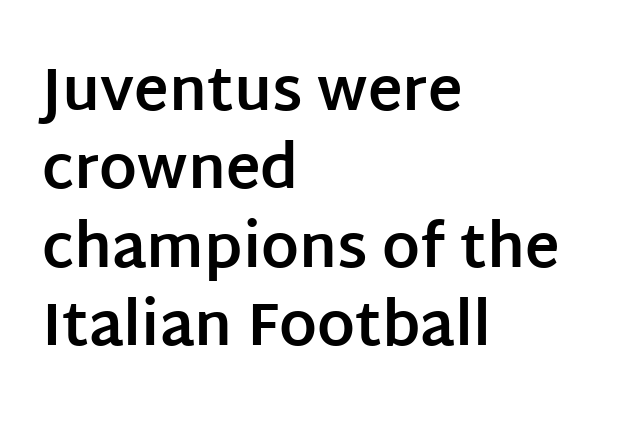
What stands out about the letter spacing? Nothing — it is the standard amount. Beneath every word, the page is bare. This block has exactly the height ordinary leading produces. These words are printed bold, with thick strokes throughout. Note the varied advance widths — an 'i' is clearly narrower than an 'm'.
